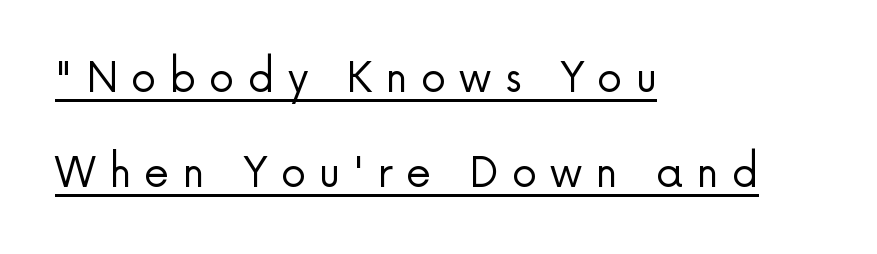
The image shows 40 px regular-weight sans-serif type, upright; set left-aligned, loose line spacing (2.37x), unusually wide letter spacing (+0.33 em), underlined; low stroke contrast and a medium x-height.
